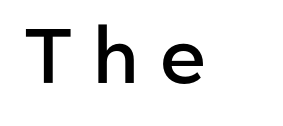
The image shows 77 px semibold sans-serif type, upright; set unusually wide letter spacing (+0.27 em), not underlined; low stroke contrast and a medium x-height.
